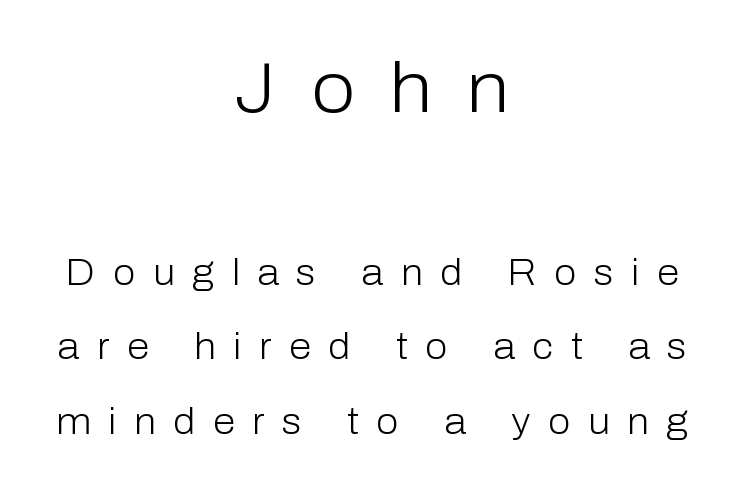
The image shows 71 px light sans-serif type, upright; set centered, loose line spacing (2.07x), unusually wide letter spacing (+0.49 em), not underlined; the first (top) block is 1.97x larger; low stroke contrast and a medium x-height.
